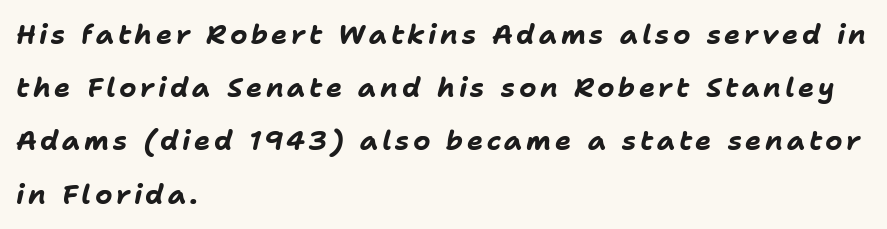
The image shows 27 px bold type, italic (leaning right); set left-aligned, loose line spacing (1.97x), not underlined.
